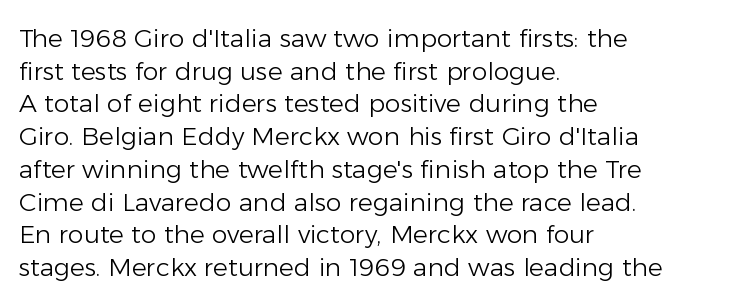
The image shows 25 px text type, upright; set left-aligned, normal line spacing (1.31x), normal letter spacing, not underlined.
